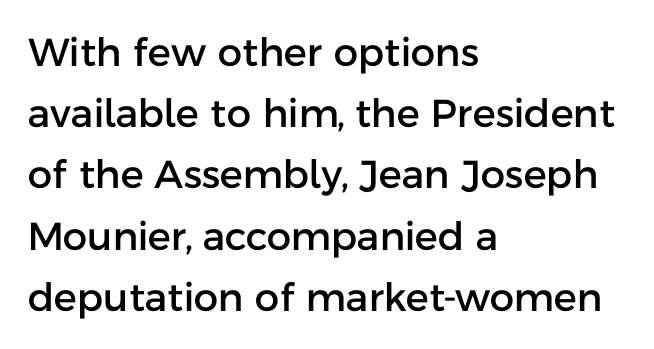
{"serif": "no", "italic": "no", "width": "normal", "stroke_contrast": "low", "x_height": "medium", "monospaced": "no", "underline": "no", "align": "left", "line_spacing": "normal", "line_spacing_ratio": 1.57, "letter_spacing": "normal", "letter_spacing_em": 0.0, "glyph_px": 39}
